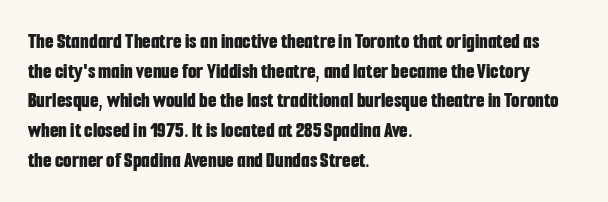
{"italic": "no", "bold": "yes", "underline": "no", "align": "left", "line_spacing": "normal", "line_spacing_ratio": 1.35, "letter_spacing": "normal", "letter_spacing_em": 0.0, "glyph_px": 22}
